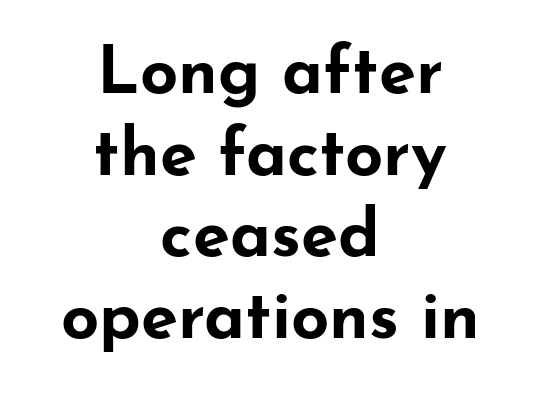
{"serif": "no", "italic": "no", "bold": "yes", "weight": "bold", "width": "wide", "stroke_contrast": "low", "x_height": "small", "monospaced": "no", "underline": "no", "align": "center", "line_spacing_ratio": 1.22, "letter_spacing": "normal", "letter_spacing_em": 0.0, "glyph_px": 67}
